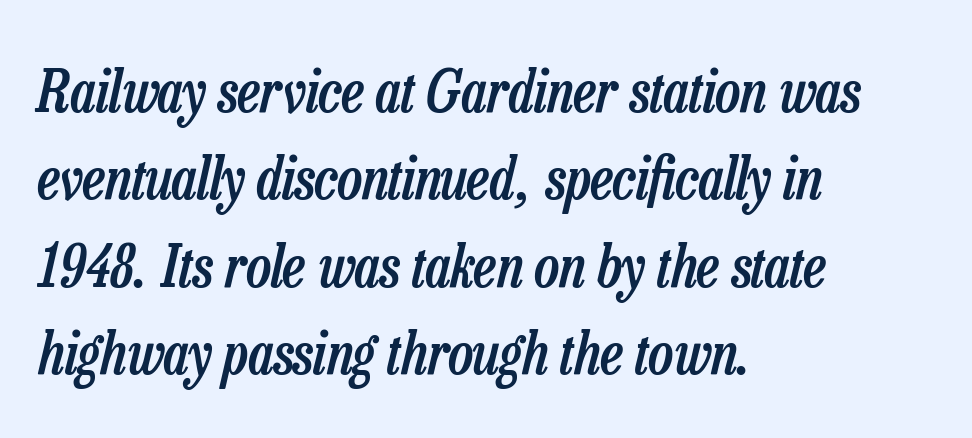
Q: Is the text bold? A: Semi-bold.
Q: Is the text italic (slanted)? A: Yes, it leans right by about 13 degrees.
Q: Is the text underlined? A: No.
Q: How is the paragraph aligned? A: Left-aligned.
Q: Is the spacing between letters normal or unusually wide? A: Normal.
Q: Is the spacing between lines tight, normal or loose? A: Normal.
Q: Width (condensed, normal, or wide)? A: Condensed.
Q: Stroke contrast? A: Low.
Q: x-height? A: Medium.
Q: Monospaced? A: No.
